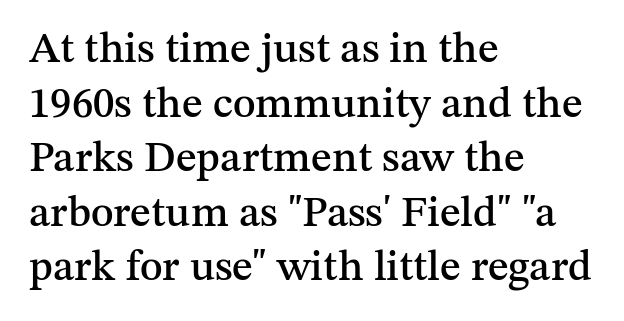
The image shows 43 px serif type, upright; set left-aligned, normal line spacing (1.27x), normal letter spacing, not underlined; medium stroke contrast and a medium x-height.
